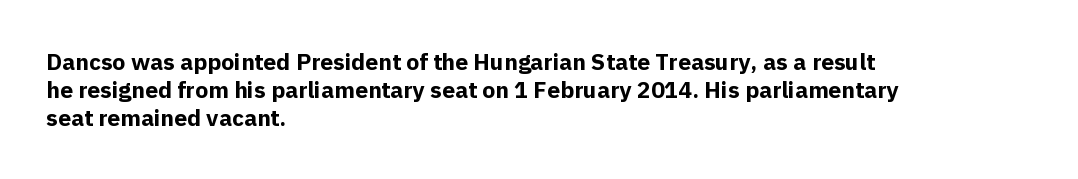
The image shows 23 px bold type, upright; set left-aligned, line spacing 1.21x, normal letter spacing, not underlined.
